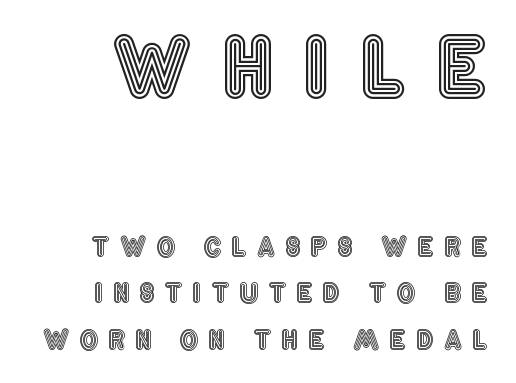
The image shows 79 px condensed type, upright; set line spacing 1.79x, unusually wide letter spacing (+0.39 em), not underlined; the first (top) block is 3.04x larger; a large x-height.
